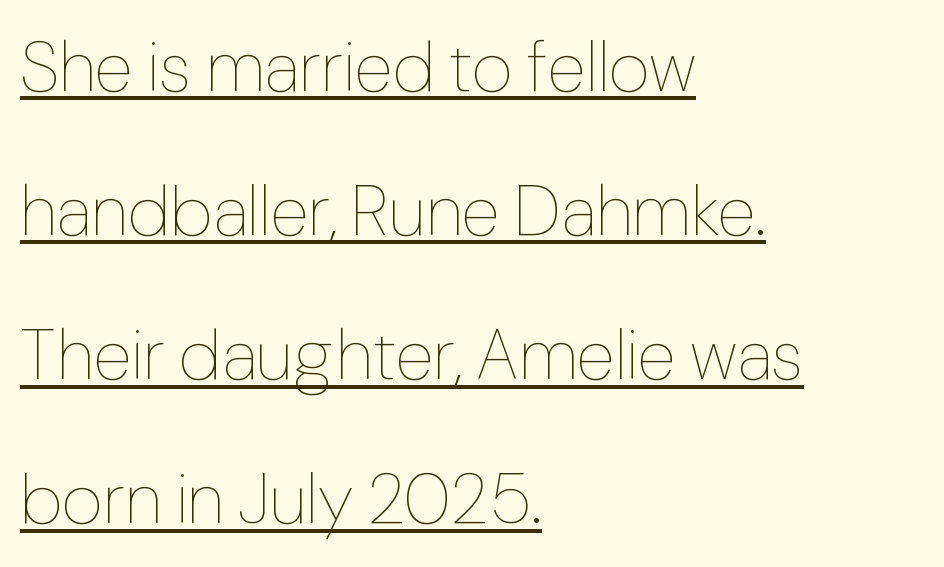
The image shows 71 px thin type, upright; set left-aligned, loose line spacing (2.03x), normal letter spacing, underlined; low stroke contrast and a medium x-height.
